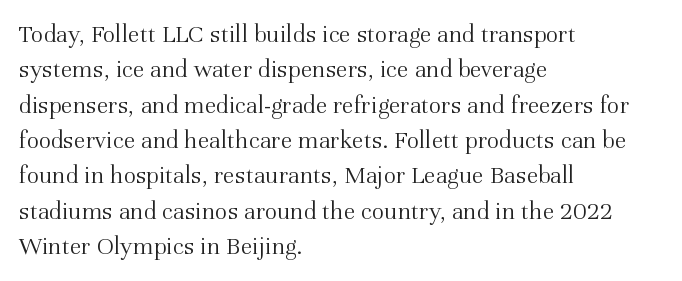
{"italic": "no", "bold": "no", "underline": "no", "align": "left", "line_spacing": "normal", "line_spacing_ratio": 1.36, "letter_spacing": "normal", "letter_spacing_em": 0.0, "glyph_px": 26}
